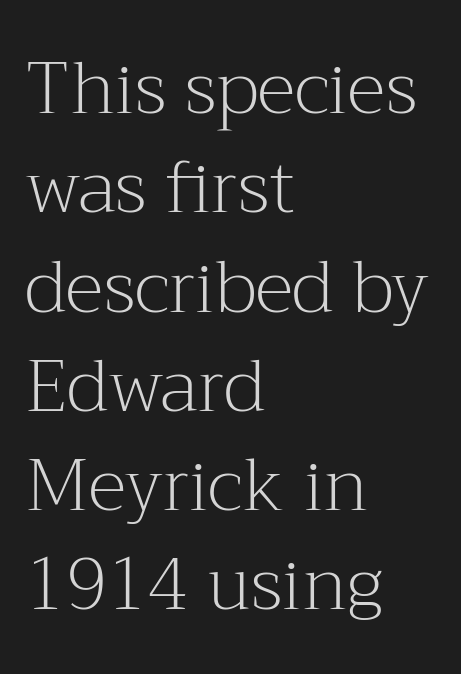
{"serif": "yes", "italic": "no", "bold": "no", "weight": "light", "width": "normal", "stroke_contrast": "medium", "x_height": "medium", "monospaced": "no", "underline": "no", "align": "left", "line_spacing": "normal", "line_spacing_ratio": 1.36, "letter_spacing": "normal", "letter_spacing_em": 0.0, "glyph_px": 73}
